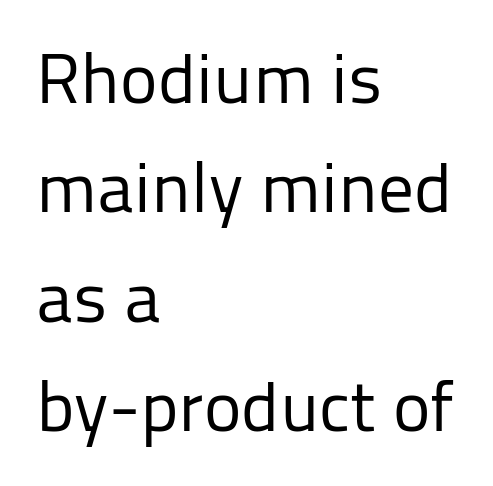
Q: Is the text bold? A: No.
Q: Is the text italic (slanted)? A: No, it is upright.
Q: Is the typeface a serif or a sans-serif typeface? A: Sans-serif.
Q: Is the text underlined? A: No.
Q: How is the paragraph aligned? A: Left-aligned.
Q: Is the spacing between letters normal or unusually wide? A: Normal.
Q: Is the spacing between lines tight, normal or loose? A: Normal.
Q: Width (condensed, normal, or wide)? A: Normal.
Q: Stroke contrast? A: Low.
Q: x-height? A: Medium.
Q: Monospaced? A: No.
